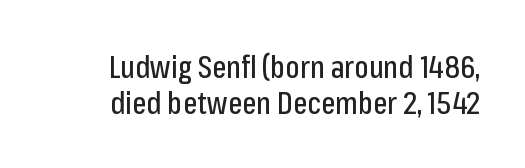
The image shows 30 px condensed sans-serif type, upright; set line spacing 1.19x, normal letter spacing, not underlined; low stroke contrast and a medium x-height.
